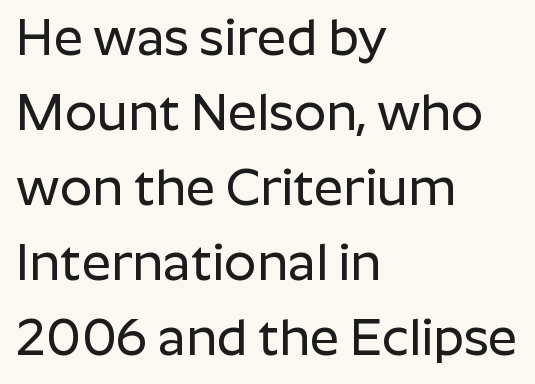
Q: Is the text italic (slanted)? A: No, it is upright.
Q: Is the typeface a serif or a sans-serif typeface? A: Sans-serif.
Q: Is the text underlined? A: No.
Q: How is the paragraph aligned? A: Left-aligned.
Q: Is the spacing between letters normal or unusually wide? A: Normal.
Q: Is the spacing between lines tight, normal or loose? A: Normal.
Q: Width (condensed, normal, or wide)? A: Normal.
Q: Stroke contrast? A: Low.
Q: x-height? A: Medium.
Q: Monospaced? A: No.
